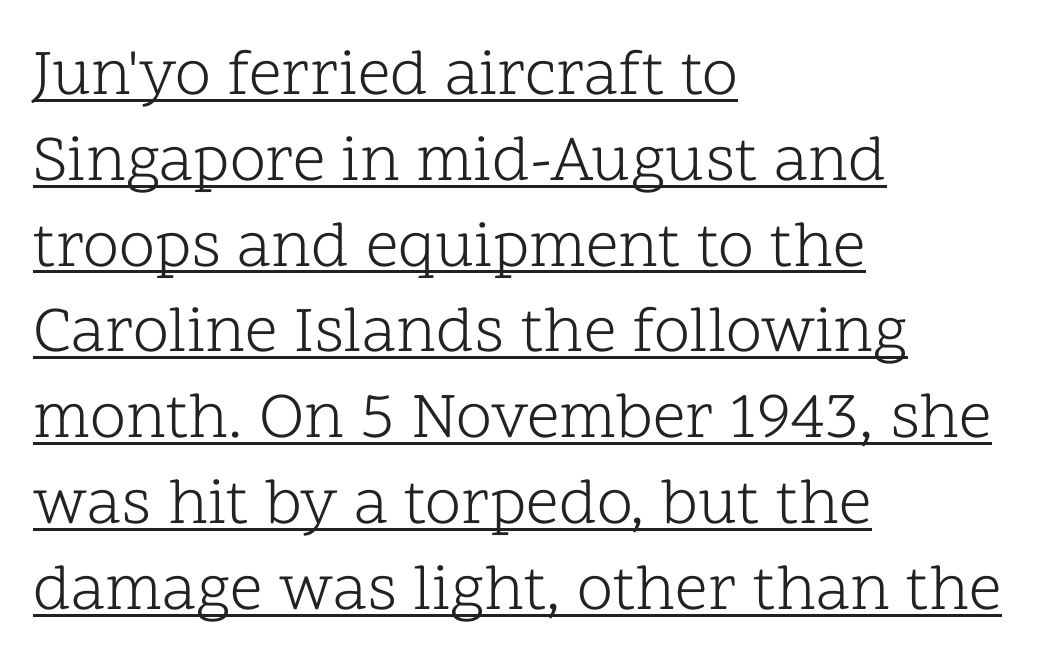
Q: Is the text bold? A: No.
Q: Is the text italic (slanted)? A: No, it is upright.
Q: Is the typeface a serif or a sans-serif typeface? A: Serif.
Q: Is the text underlined? A: Yes.
Q: How is the paragraph aligned? A: Left-aligned.
Q: Is the spacing between letters normal or unusually wide? A: Normal.
Q: Is the spacing between lines tight, normal or loose? A: Normal.
Q: Width (condensed, normal, or wide)? A: Normal.
Q: Stroke contrast? A: Low.
Q: x-height? A: Medium.
Q: Monospaced? A: No.
